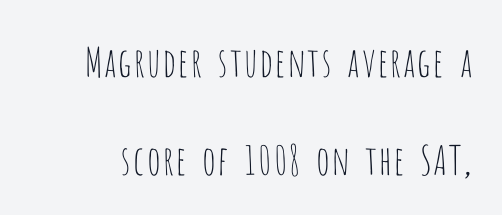
{"serif": "no", "italic": "no", "bold": "no", "weight": "thin", "width": "condensed", "stroke_contrast": "low", "x_height": "large", "monospaced": "no", "underline": "no", "line_spacing": "loose", "line_spacing_ratio": 2.45, "letter_spacing": "normal", "letter_spacing_em": 0.0, "glyph_px": 40}
